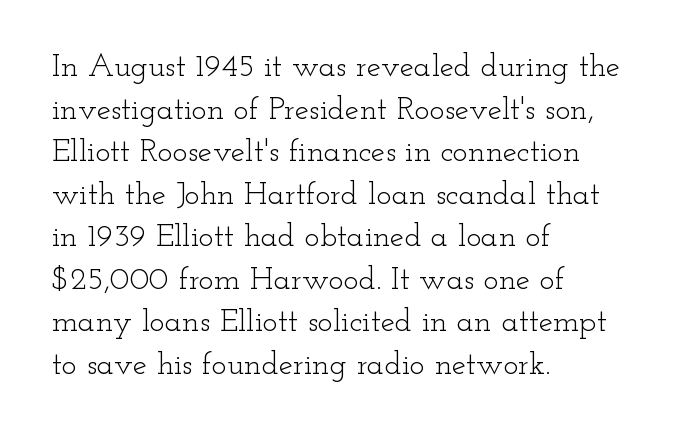
Q: Is the text bold? A: No.
Q: Is the text italic (slanted)? A: No, it is upright.
Q: Is the typeface a serif or a sans-serif typeface? A: Serif.
Q: Is the text underlined? A: No.
Q: How is the paragraph aligned? A: Left-aligned.
Q: Is the spacing between letters normal or unusually wide? A: Normal.
Q: Is the spacing between lines tight, normal or loose? A: Normal.
Q: Width (condensed, normal, or wide)? A: Wide.
Q: Stroke contrast? A: Low.
Q: x-height? A: Small.
Q: Monospaced? A: No.
